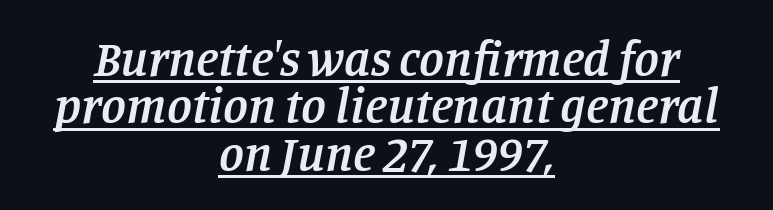
{"serif": "yes", "italic": "yes", "lean": "right", "slant_degrees": 11, "bold": "semi", "weight": "semibold", "width": "normal", "stroke_contrast": "low", "x_height": "large", "monospaced": "no", "underline": "yes", "align": "center", "line_spacing": "tight", "line_spacing_ratio": 0.95, "letter_spacing": "normal", "letter_spacing_em": 0.0, "glyph_px": 50}
